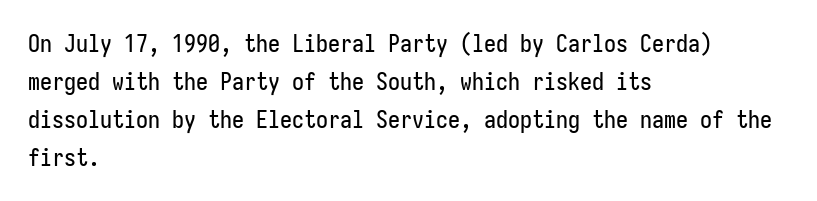
Q: Is the text italic (slanted)? A: No, it is upright.
Q: Is the text underlined? A: No.
Q: How is the paragraph aligned? A: Left-aligned.
Q: Is the spacing between letters normal or unusually wide? A: Normal.
Q: Is the spacing between lines tight, normal or loose? A: Normal.
